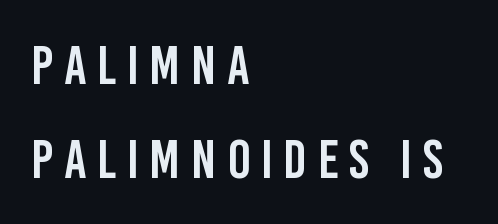
The typeface chosen for these lines omits serifs. Typeset ragged right — the left edge is the straight one. The foot of each line stays bare and open. Designer's note — italics off, roman on. Here the designer chose a conventional face with non-uniform glyph widths.
